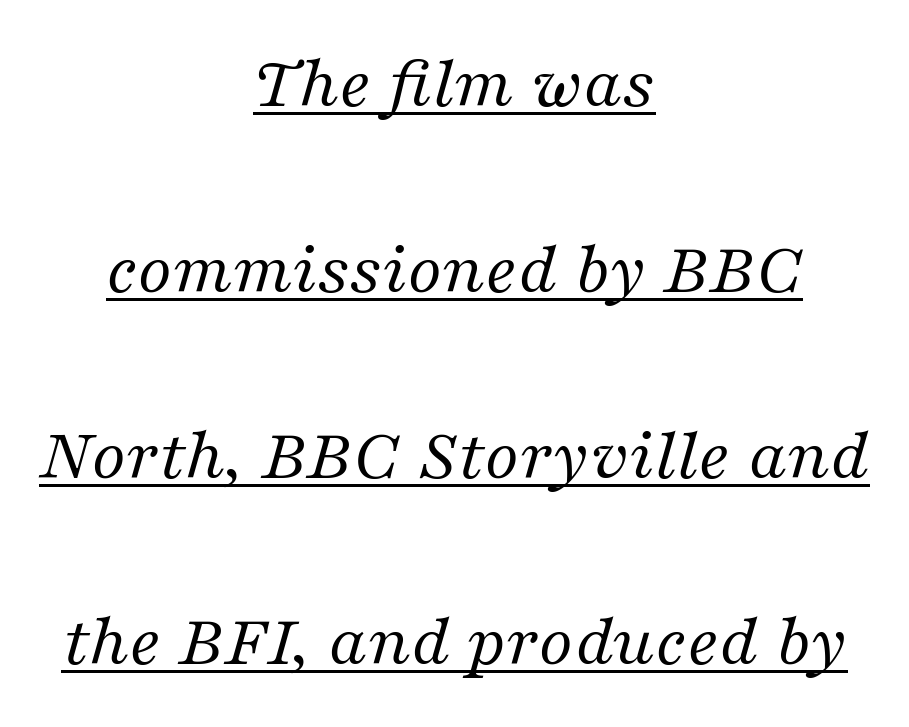
I'd call this a serif setting — the letters wear small feet. This sample carries an underscore along the baseline area. The specimen reads as italic at a glance. Loosely led — the rows are spread out.
